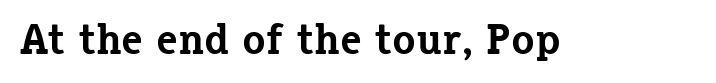
The image shows 43 px bold serif type, upright; set normal letter spacing, not underlined; low stroke contrast and a medium x-height.
